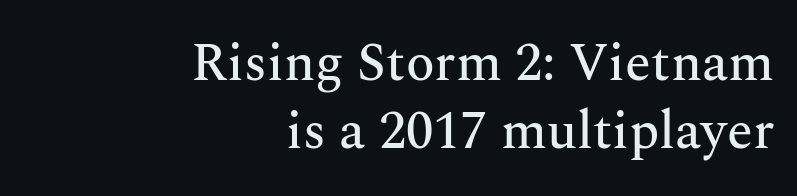
Q: Is the text italic (slanted)? A: No, it is upright.
Q: Is the typeface a serif or a sans-serif typeface? A: Serif.
Q: Is the text underlined? A: No.
Q: How is the paragraph aligned? A: Right-aligned.
Q: Is the spacing between letters normal or unusually wide? A: Normal.
Q: Is the spacing between lines tight, normal or loose? A: Normal.
Q: Width (condensed, normal, or wide)? A: Normal.
Q: Stroke contrast? A: Medium.
Q: x-height? A: Medium.
Q: Monospaced? A: No.
